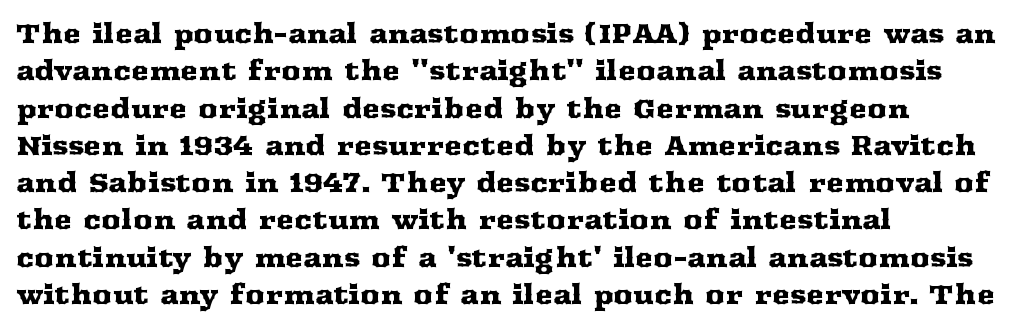
The image shows 27 px text type, upright; set left-aligned, normal line spacing (1.38x), normal letter spacing, not underlined.
